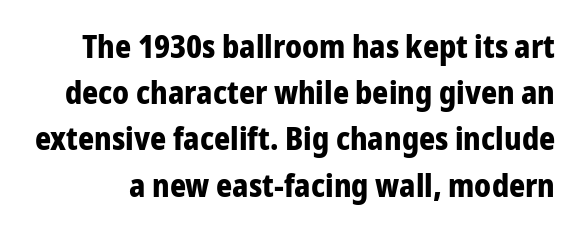
{"serif": "no", "italic": "no", "bold": "yes", "weight": "bold", "width": "normal", "stroke_contrast": "low", "x_height": "medium", "monospaced": "no", "underline": "no", "line_spacing": "normal", "line_spacing_ratio": 1.49, "letter_spacing": "normal", "letter_spacing_em": 0.0, "glyph_px": 31}
